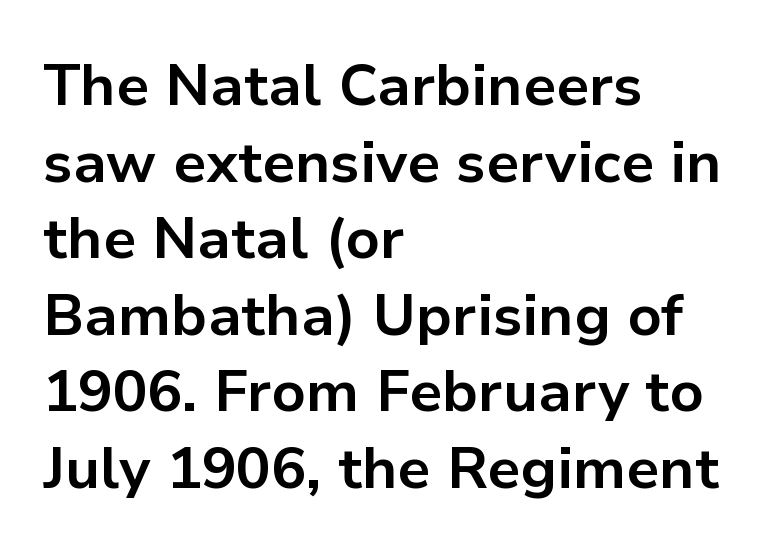
{"serif": "no", "italic": "no", "bold": "yes", "weight": "bold", "width": "normal", "stroke_contrast": "low", "x_height": "medium", "monospaced": "no", "underline": "no", "align": "left", "line_spacing": "normal", "line_spacing_ratio": 1.32, "letter_spacing": "normal", "letter_spacing_em": 0.0, "glyph_px": 58}
